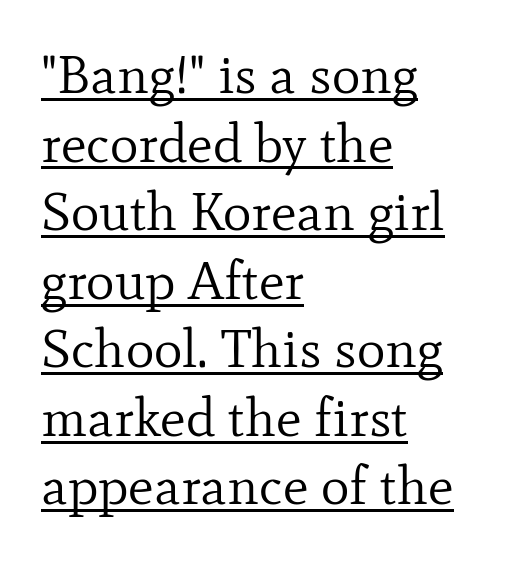
The image shows 54 px regular-weight serif type, upright; set left-aligned, normal line spacing (1.27x), normal letter spacing, underlined; low stroke contrast and a small x-height.
